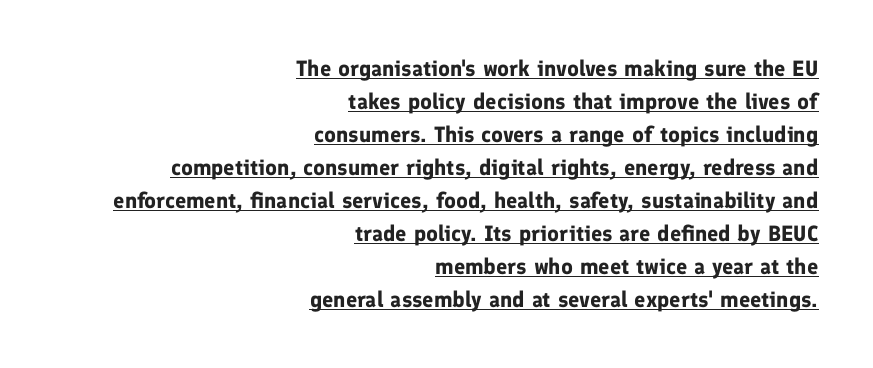
{"italic": "no", "bold": "yes", "underline": "yes", "align": "right", "line_spacing": "normal", "line_spacing_ratio": 1.5, "letter_spacing": "normal", "letter_spacing_em": 0.0, "glyph_px": 22}
